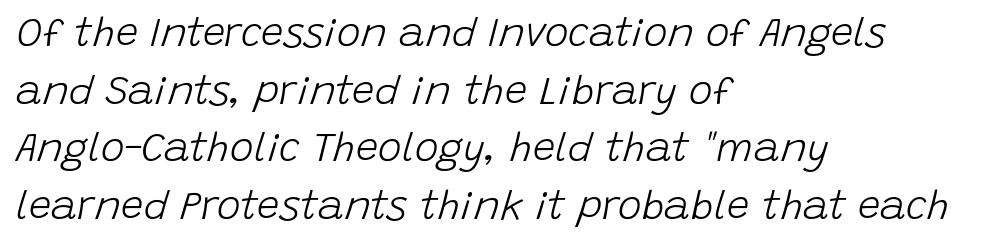
The image shows 40 px light type, italic (leaning right); set left-aligned, normal line spacing (1.44x), normal letter spacing, not underlined; low stroke contrast and a large x-height.
